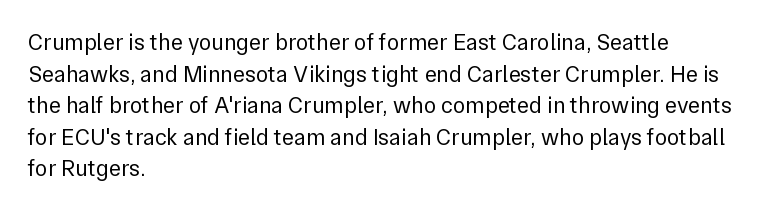
The strokes are not fattened; the text isn't bold. Beneath every word, the page is bare. Every row of glyphs begins at an identical x-position on the left. In terms of posture, this sample is upright.
